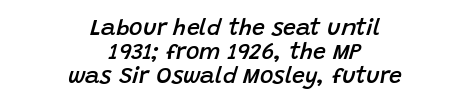
{"italic": "yes", "lean": "right", "slant_degrees": 15, "bold": "semi", "underline": "no", "align": "center", "line_spacing": "tight", "line_spacing_ratio": 1.05, "letter_spacing": "normal", "letter_spacing_em": 0.0, "glyph_px": 23}
